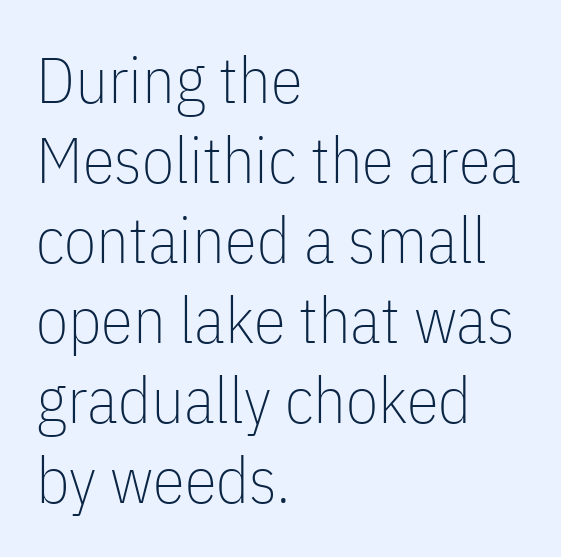
Here the designer chose a conventional face with non-uniform glyph widths. The typeface chosen for these lines omits serifs. Posture: straight, roman, zero tilt. The face used here is rendered with its standard letterfit.
